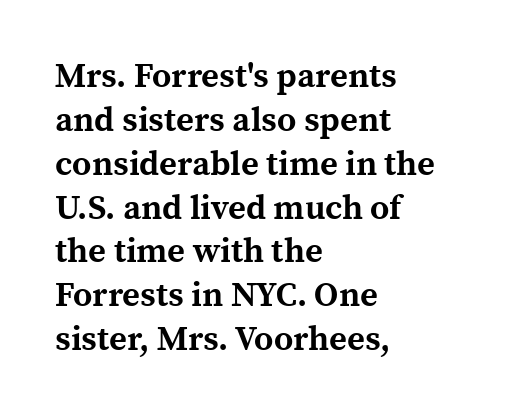
How would I describe the line gaps? Plain and ordinary. A typesetter would label this face a serif. What weight is shown? A full bold with thick strokes. The passage shown is typed in a proportional face where columns would drift. Any mark beneath the type? The region is blank. Observe the ordinary spacing: letters are neighbours, not strangers.
